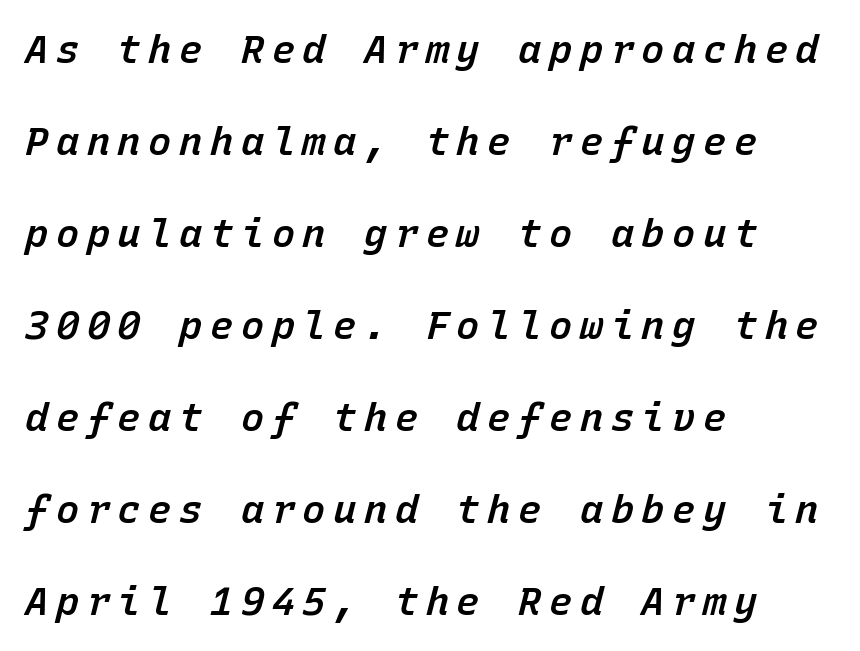
{"italic": "yes", "lean": "right", "slant_degrees": 15, "bold": "semi", "weight": "semibold", "width": "normal", "stroke_contrast": "low", "x_height": "medium", "monospaced": "yes", "underline": "no", "align": "left", "line_spacing": "loose", "line_spacing_ratio": 2.36, "glyph_px": 39}
